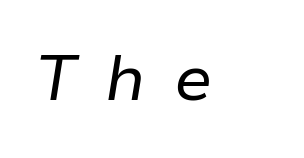
You can tell it's italic because the verticals aren't actually vertical. Do the characters align in a grid? No, the font is proportional. Descenders hang freely into open space. Stems and bowls with no extra thickness — not bold.
